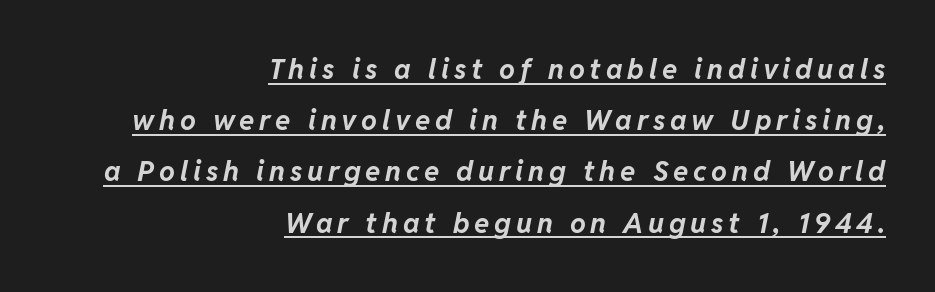
{"italic": "yes", "lean": "right", "slant_degrees": 11, "bold": "yes", "weight": "bold", "width": "normal", "stroke_contrast": "low", "x_height": "medium", "monospaced": "no", "underline": "yes", "align": "right", "line_spacing_ratio": 1.83, "glyph_px": 28}
